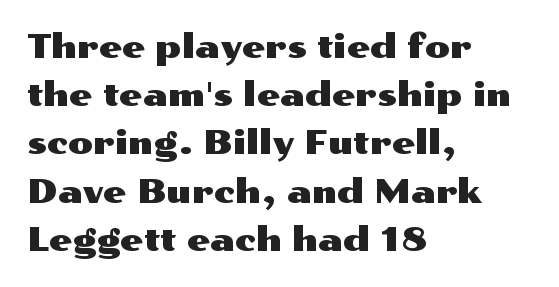
Q: Is the text italic (slanted)? A: No, it is upright.
Q: Is the typeface a serif or a sans-serif typeface? A: Sans-serif.
Q: Is the text underlined? A: No.
Q: How is the paragraph aligned? A: Left-aligned.
Q: Is the spacing between letters normal or unusually wide? A: Normal.
Q: Is the spacing between lines tight, normal or loose? A: Normal.
Q: Width (condensed, normal, or wide)? A: Wide.
Q: Stroke contrast? A: Medium.
Q: x-height? A: Medium.
Q: Monospaced? A: No.
